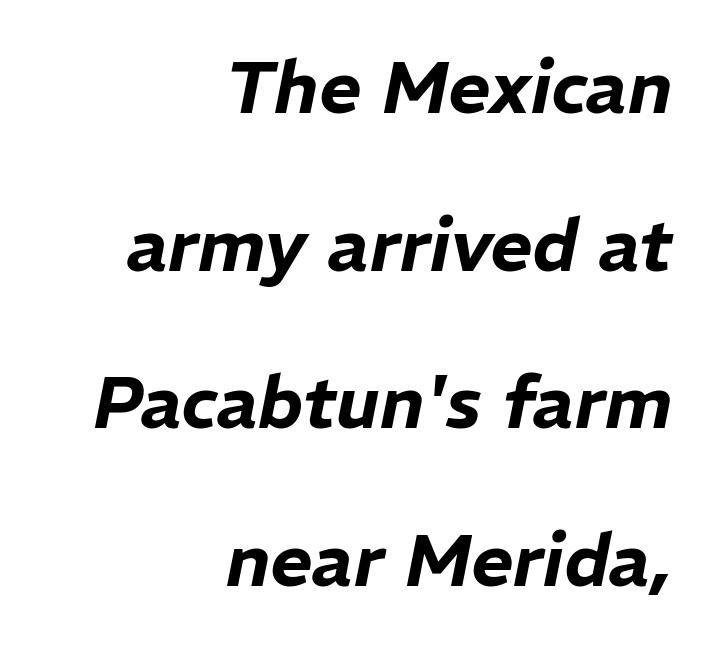
Q: Is the text italic (slanted)? A: Yes, it leans right by about 11 degrees.
Q: Is the text underlined? A: No.
Q: How is the paragraph aligned? A: Right-aligned.
Q: Is the spacing between letters normal or unusually wide? A: Normal.
Q: Is the spacing between lines tight, normal or loose? A: Loose.
Q: Width (condensed, normal, or wide)? A: Normal.
Q: Stroke contrast? A: Low.
Q: x-height? A: Medium.
Q: Monospaced? A: No.
